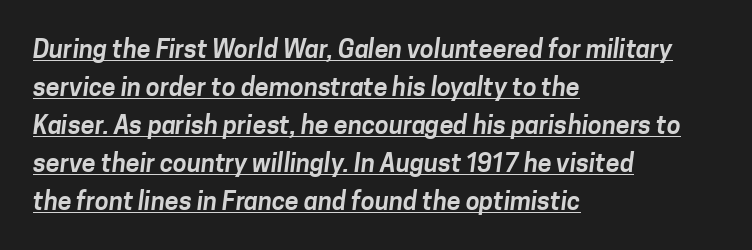
Q: Is the text underlined? A: Yes.
Q: How is the paragraph aligned? A: Left-aligned.
Q: Is the spacing between letters normal or unusually wide? A: Normal.
Q: Is the spacing between lines tight, normal or loose? A: Normal.
